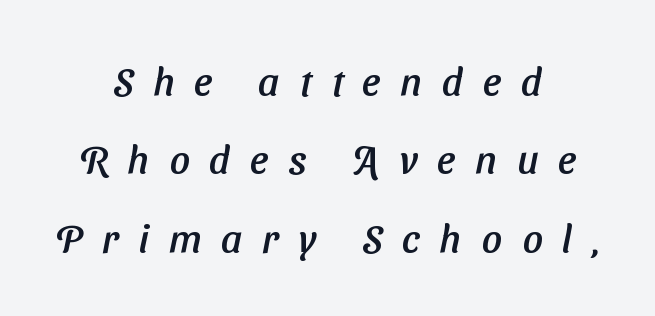
Q: Is the typeface a serif or a sans-serif typeface? A: Sans-serif.
Q: Is the text underlined? A: No.
Q: How is the paragraph aligned? A: Centered.
Q: Is the spacing between letters normal or unusually wide? A: Unusually wide.
Q: Is the spacing between lines tight, normal or loose? A: Loose.
Q: Width (condensed, normal, or wide)? A: Normal.
Q: Stroke contrast? A: Low.
Q: x-height? A: Medium.
Q: Monospaced? A: No.
